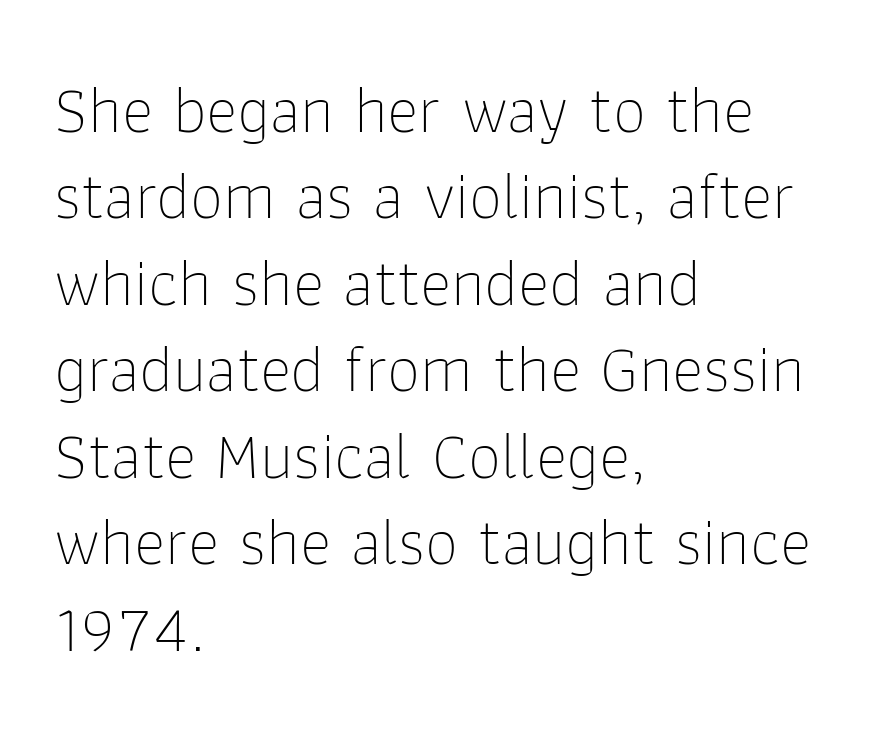
A normal amount of white space separates one row of letters from the next. The rendering anchors every line to the left-hand side. Notice how the stems are strictly vertical — no italics here. Stem width sits at or under what a default text font uses. A typesetter would call this proportional, since set widths differ per character.
